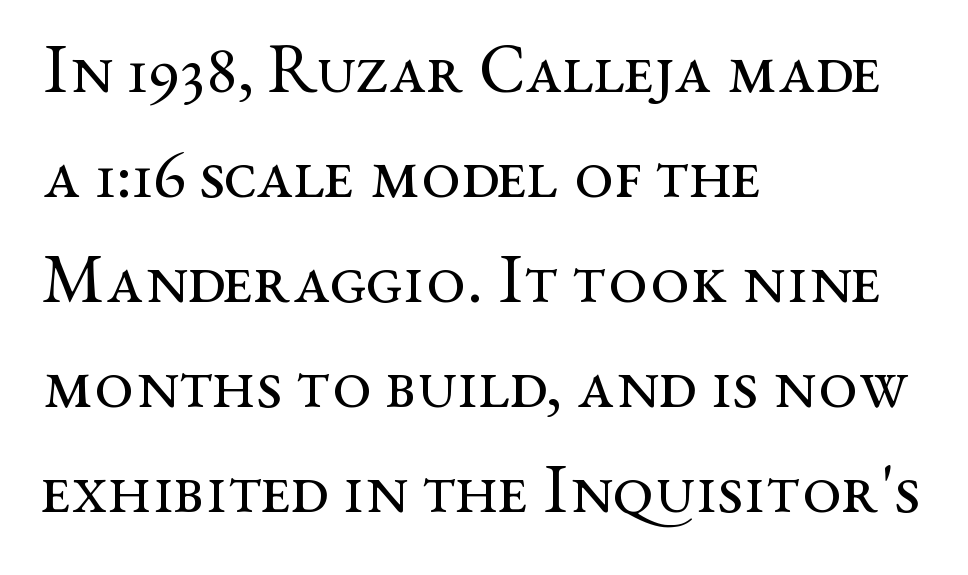
Here the designer chose a conventional face with non-uniform glyph widths. Style check: upright. Stems here are at most as thick as an everyday book face. Interline gaps are of average width in this sample.
